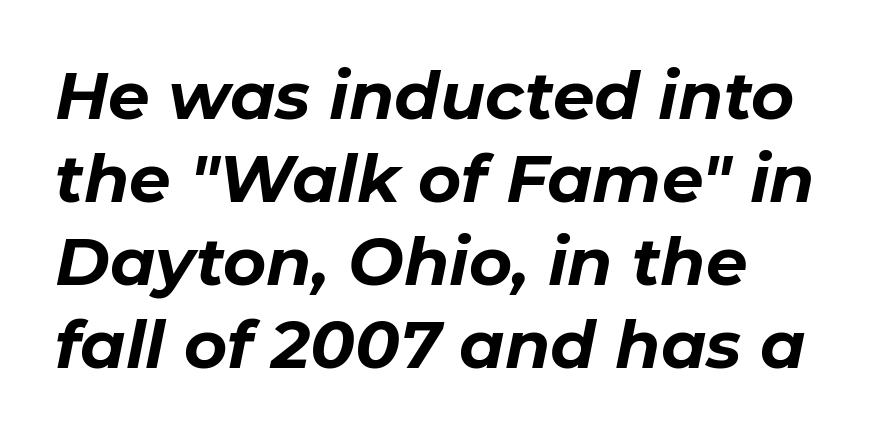
The image shows 66 px bold type, italic (leaning right); set normal line spacing (1.26x), normal letter spacing, not underlined; low stroke contrast and a medium x-height.
